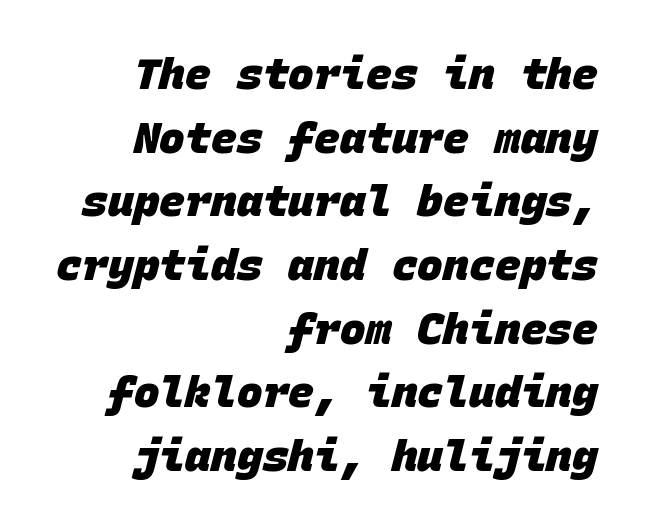
Q: Is the text bold? A: Yes.
Q: Is the typeface a serif or a sans-serif typeface? A: Sans-serif.
Q: Is the text underlined? A: No.
Q: How is the paragraph aligned? A: Right-aligned.
Q: Is the spacing between letters normal or unusually wide? A: Normal.
Q: Is the spacing between lines tight, normal or loose? A: Normal.
Q: Width (condensed, normal, or wide)? A: Normal.
Q: Stroke contrast? A: Low.
Q: x-height? A: Large.
Q: Monospaced? A: Yes.
